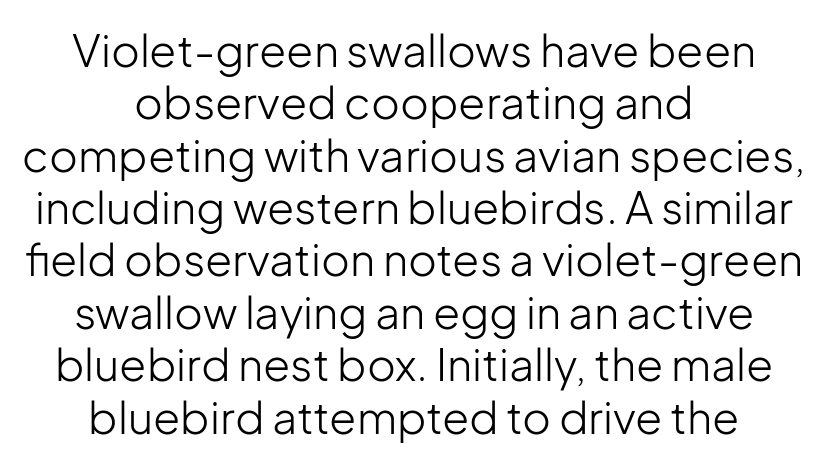
The image shows 44 px light sans-serif type, upright; set centered, line spacing 1.19x, normal letter spacing, not underlined; low stroke contrast and a medium x-height.
